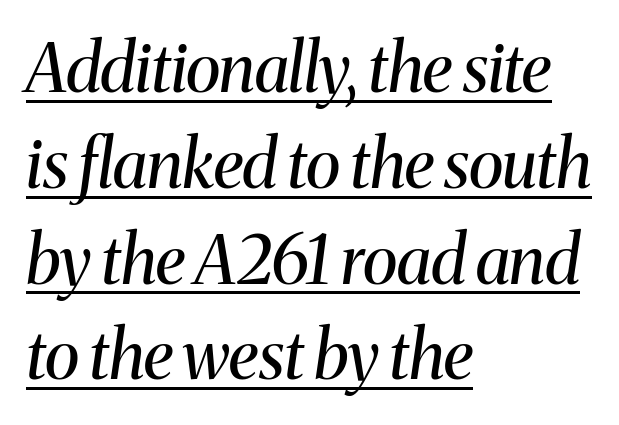
The image shows 67 px regular-weight serif type, italic (leaning right); set left-aligned, normal line spacing (1.43x), normal letter spacing, underlined; medium stroke contrast and a medium x-height.
